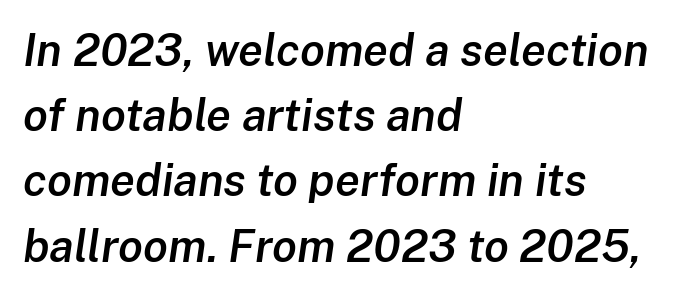
{"italic": "yes", "lean": "right", "slant_degrees": 8, "bold": "semi", "weight": "semibold", "width": "normal", "stroke_contrast": "low", "x_height": "medium", "monospaced": "no", "underline": "no", "align": "left", "line_spacing": "normal", "line_spacing_ratio": 1.45, "letter_spacing": "normal", "letter_spacing_em": 0.0, "glyph_px": 45}
